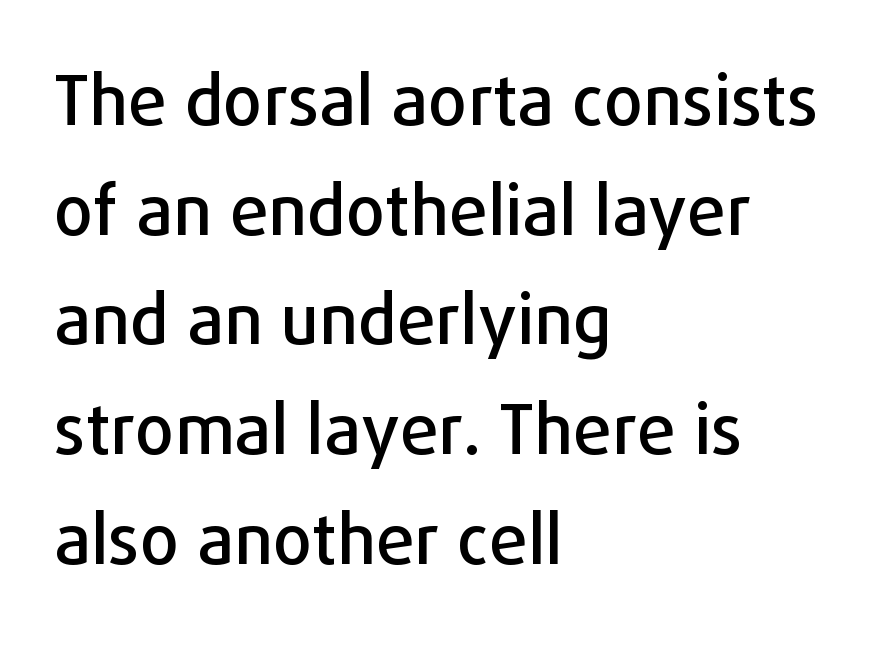
In terms of posture, this sample is upright. You could call the tracking neutral — neither tight nor loose. Letters rest on an invisible, unmarked baseline. The rendering uses a moderate line-height, typical for paragraphs. The face used here is a sans, in the tradition of grotesques and geometrics. Spacing verdict: proportional, widths tailored to each character.
